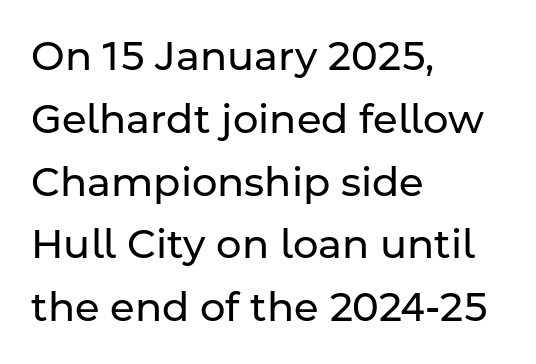
Q: Is the text bold? A: No.
Q: Is the text italic (slanted)? A: No, it is upright.
Q: Is the typeface a serif or a sans-serif typeface? A: Sans-serif.
Q: Is the text underlined? A: No.
Q: How is the paragraph aligned? A: Left-aligned.
Q: Is the spacing between letters normal or unusually wide? A: Normal.
Q: Is the spacing between lines tight, normal or loose? A: Normal.
Q: Width (condensed, normal, or wide)? A: Normal.
Q: Stroke contrast? A: Low.
Q: x-height? A: Medium.
Q: Monospaced? A: No.
